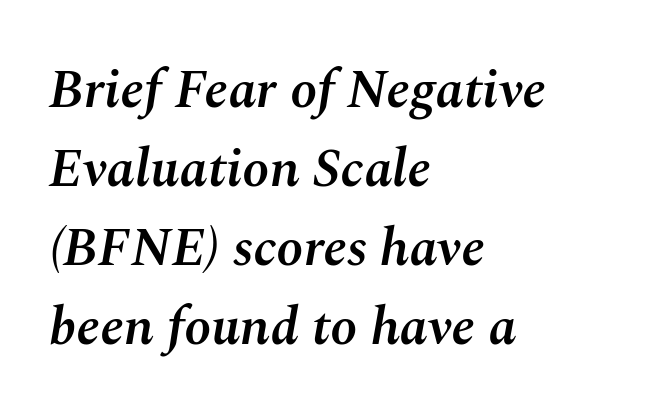
Q: Is the text bold? A: Semi-bold.
Q: Is the text italic (slanted)? A: Yes, it leans right by about 10 degrees.
Q: Is the text underlined? A: No.
Q: How is the paragraph aligned? A: Left-aligned.
Q: Is the spacing between letters normal or unusually wide? A: Normal.
Q: Is the spacing between lines tight, normal or loose? A: Normal.
Q: Width (condensed, normal, or wide)? A: Normal.
Q: Stroke contrast? A: Medium.
Q: x-height? A: Medium.
Q: Monospaced? A: No.
